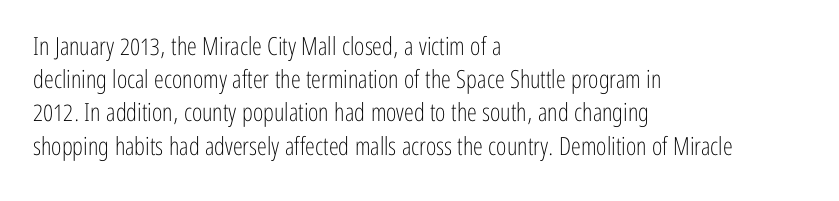
The image shows 25 px text type, upright; set left-aligned, normal line spacing (1.33x), normal letter spacing, not underlined.
